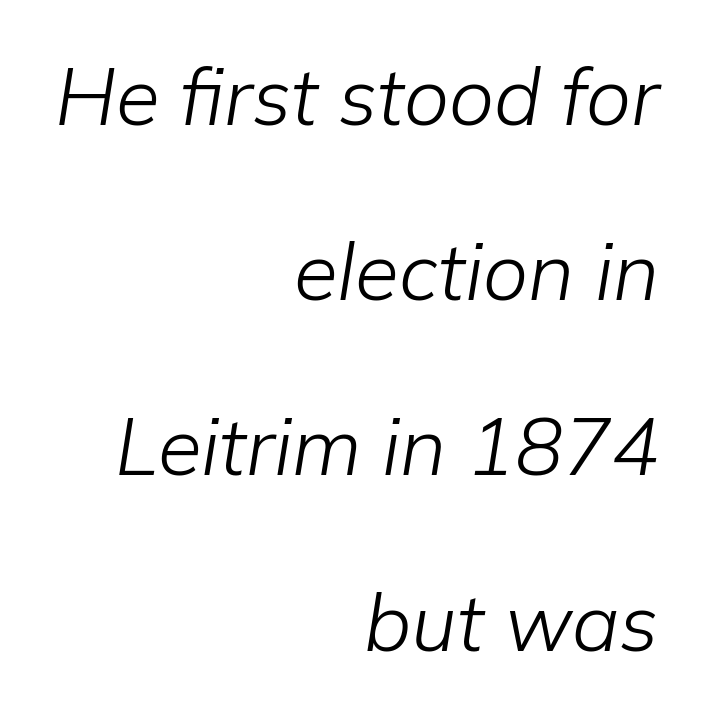
Q: Is the text bold? A: No.
Q: Is the text italic (slanted)? A: Yes, it leans right by about 9 degrees.
Q: Is the text underlined? A: No.
Q: How is the paragraph aligned? A: Right-aligned.
Q: Is the spacing between letters normal or unusually wide? A: Normal.
Q: Is the spacing between lines tight, normal or loose? A: Loose.
Q: Width (condensed, normal, or wide)? A: Normal.
Q: Stroke contrast? A: Low.
Q: x-height? A: Medium.
Q: Monospaced? A: No.
